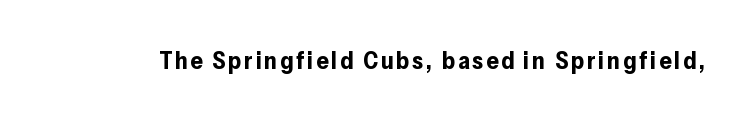
Q: Is the text bold? A: Yes.
Q: Is the text italic (slanted)? A: No, it is upright.
Q: Is the text underlined? A: No.
